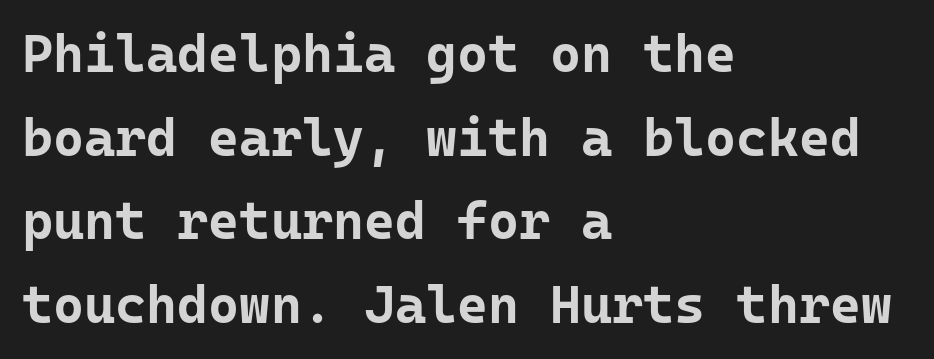
The image shows 53 px bold sans-serif type, upright, monospaced; set left-aligned, normal line spacing (1.58x), normal letter spacing, not underlined; low stroke contrast and a medium x-height.
